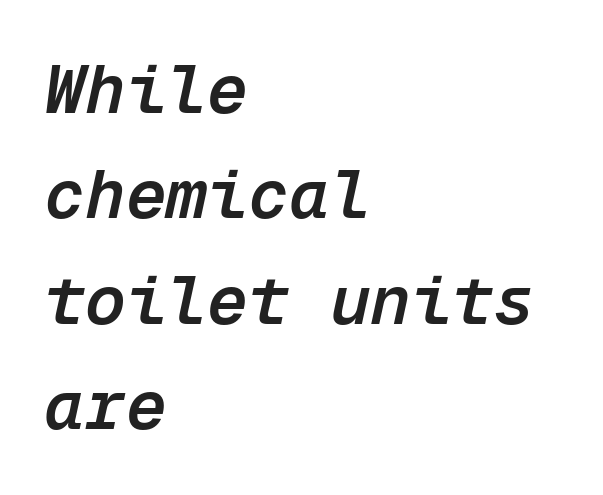
Q: Is the text bold? A: Semi-bold.
Q: Is the text italic (slanted)? A: Yes, it leans right by about 12 degrees.
Q: Is the text underlined? A: No.
Q: How is the paragraph aligned? A: Left-aligned.
Q: Is the spacing between letters normal or unusually wide? A: Normal.
Q: Is the spacing between lines tight, normal or loose? A: Normal.
Q: Width (condensed, normal, or wide)? A: Normal.
Q: Stroke contrast? A: Low.
Q: x-height? A: Medium.
Q: Monospaced? A: Yes.
